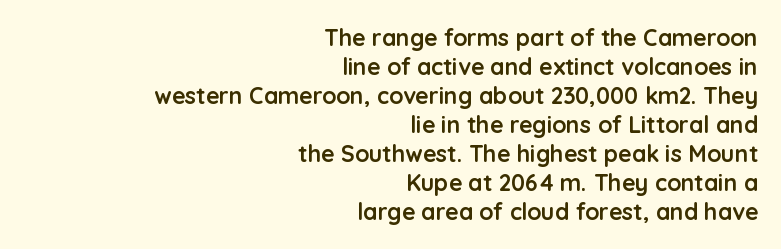
Vertically, the passage feels balanced, rows spaced as you'd expect. Emphasis by weight is at full strength: bold. Spacing between characters is what you'd get straight out of the box. Reading down the block, your eye finds every line finishing at a fixed right position. Nope, not italic — everything's standing straight.
